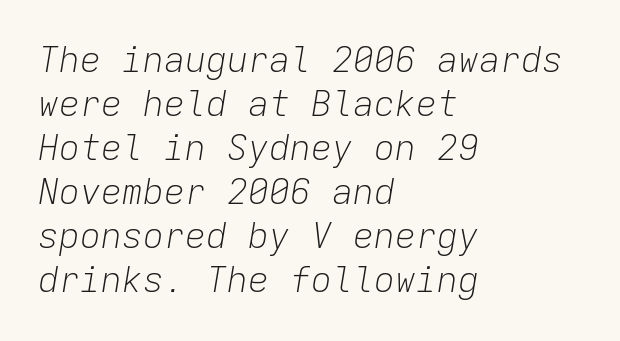
Q: Is the text bold? A: No.
Q: Is the text italic (slanted)? A: Yes, it leans right by about 9 degrees.
Q: Is the text underlined? A: No.
Q: How is the paragraph aligned? A: Left-aligned.
Q: Is the spacing between letters normal or unusually wide? A: Normal.
Q: Is the spacing between lines tight, normal or loose? A: Normal.
Q: Width (condensed, normal, or wide)? A: Normal.
Q: Stroke contrast? A: Low.
Q: x-height? A: Medium.
Q: Monospaced? A: Yes.
